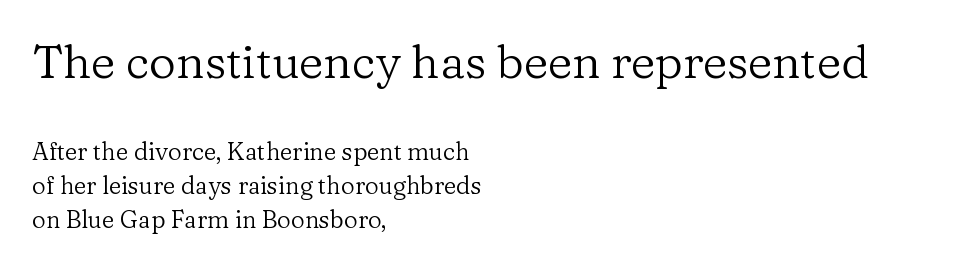
{"serif": "yes", "italic": "no", "bold": "no", "weight": "regular", "width": "normal", "stroke_contrast": "low", "x_height": "medium", "monospaced": "no", "underline": "no", "align": "left", "line_spacing": "normal", "line_spacing_ratio": 1.41, "letter_spacing": "normal", "letter_spacing_em": 0.0, "larger_block": "first", "size_ratio": 1.96, "glyph_px": 47}
